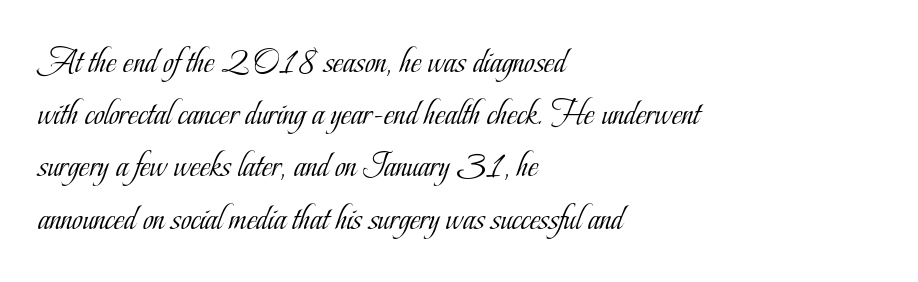
The image shows 36 px light, condensed serif type; set left-aligned, normal line spacing (1.45x), normal letter spacing, not underlined; low stroke contrast and a small x-height.
